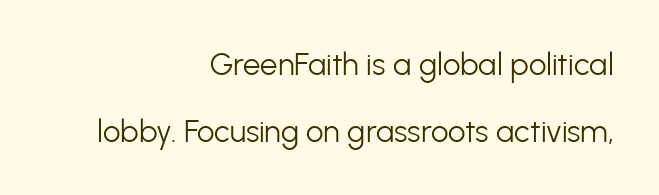
Ascenders rise straight up at ninety degrees. Stems here are at most as thick as an everyday book face. A student would call this right alignment; a typographer would say flush right, rag left. The words here are not underlined. Serif or sans? Sans — the stroke terminals are bare.
